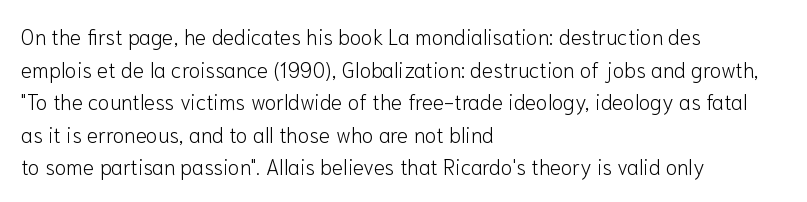
The axis of the letterforms is exactly vertical. Here the glyphs are tracked normally, forming tight word shapes. Descenders hang freely into open space. Line beginnings align vertically; line endings do not. The rows are spaced the way most documents space them.
